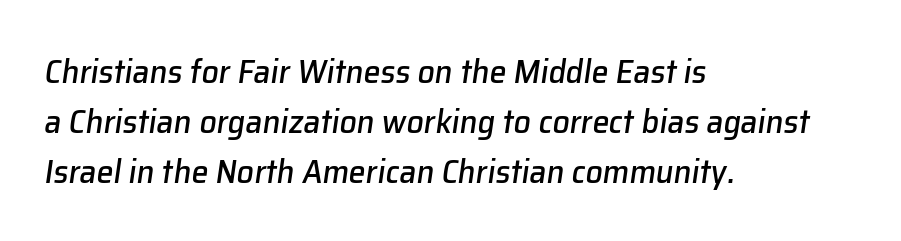
Q: Is the text italic (slanted)? A: Yes, it leans right by about 8 degrees.
Q: Is the text underlined? A: No.
Q: How is the paragraph aligned? A: Left-aligned.
Q: Is the spacing between letters normal or unusually wide? A: Normal.
Q: Is the spacing between lines tight, normal or loose? A: Normal.
Q: Width (condensed, normal, or wide)? A: Normal.
Q: Stroke contrast? A: Low.
Q: x-height? A: Medium.
Q: Monospaced? A: No.
